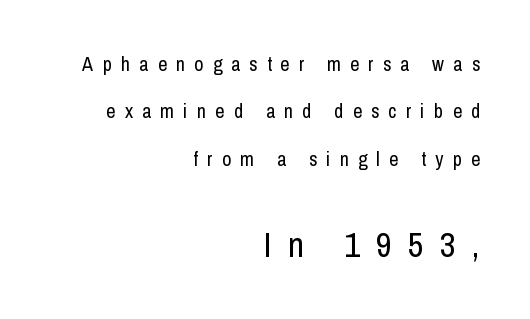
Q: Is the text bold? A: No.
Q: Is the text italic (slanted)? A: No, it is upright.
Q: Is the typeface a serif or a sans-serif typeface? A: Sans-serif.
Q: Is the text underlined? A: No.
Q: How is the paragraph aligned? A: Right-aligned.
Q: Is the spacing between letters normal or unusually wide? A: Unusually wide.
Q: Is the spacing between lines tight, normal or loose? A: Loose.
Q: Which block of text is set in a larger size, the first (top) or the second (bottom)? A: The second (bottom) one.
Q: Width (condensed, normal, or wide)? A: Condensed.
Q: Stroke contrast? A: Low.
Q: x-height? A: Medium.
Q: Monospaced? A: No.
